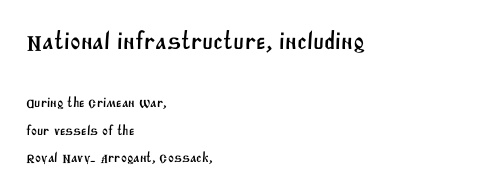
The image shows 25 px text type; set left-aligned, loose line spacing (1.94x), normal letter spacing, not underlined; the first (top) block is 1.79x larger.
